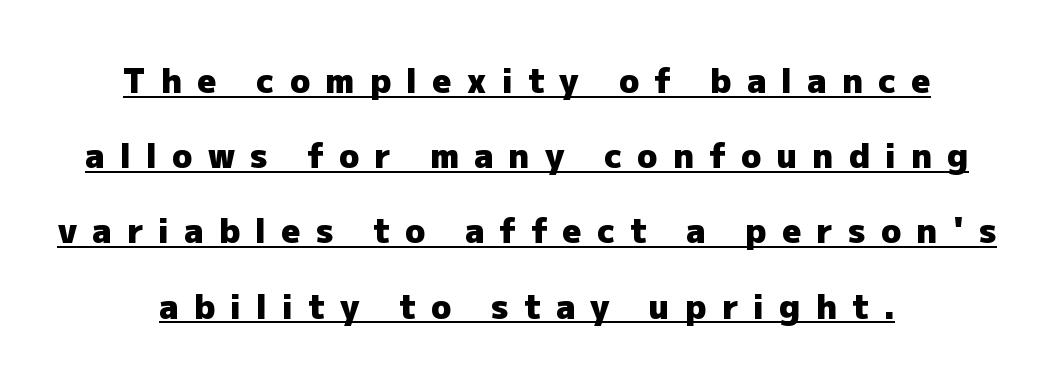
Does the lettering tilt? It doesn't — this is upright. The specimen includes a rule beneath the text block's lines. The rendering uses a large line-height, opening up the rows. Look at the tracking — it's clearly loosened, letters drifting apart. Note the varied advance widths — an 'i' is clearly narrower than an 'm'.
